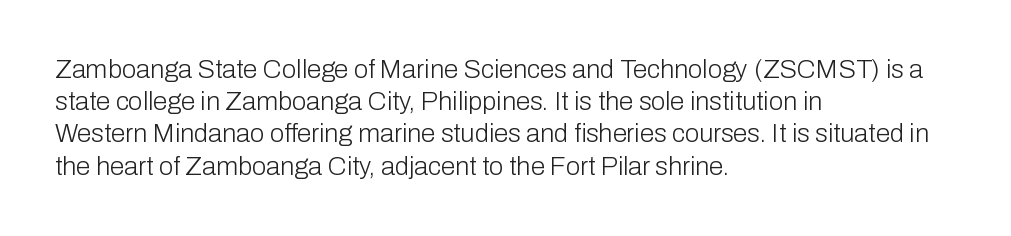
No letter is thick-stroked: the sample isn't bold. The lettering stays uniformly vertical, giving the passage a roman look. This sample uses plain, unmodified letter spacing. These lines stack with their left ends in a neat column. The gap between lines stays unmarked.
